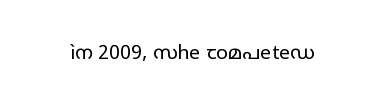
The image shows 20 px text type, upright; set normal letter spacing, not underlined.
